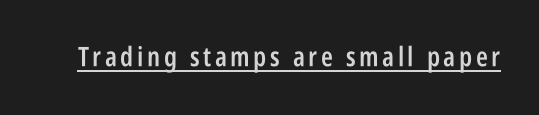
The image shows 27 px text type, upright; set underlined.
